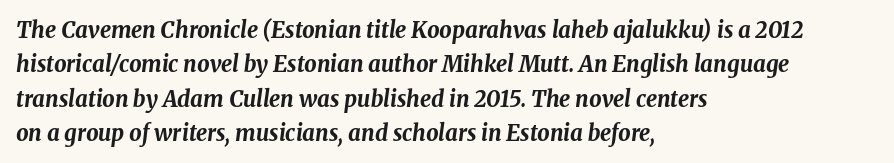
This sample keeps an unexceptional amount of space between lines. It's the slanting kind of type. In terms of weight, the rendering is a true, heavy bold. Clear beneath every line of the passage. Notice how the passage keeps a crisp vertical edge on the left only. The tracking reads as untouched default to a designer's eye.
